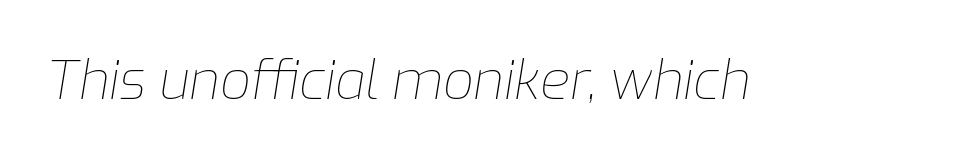
Tall strokes in this sample are angled rather than plumb. The passage shown is not bold in any degree. The space beneath each line is pristine and unruled. Between one letter and the next there's only the usual sliver of space. Is this a fixed-width face? No — the glyphs have proportional, varying widths.
